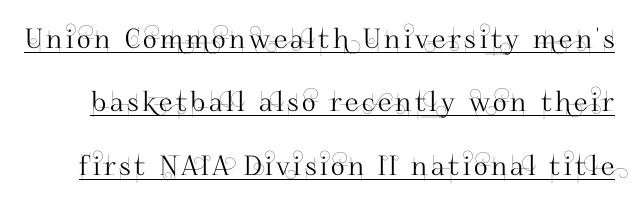
The image shows 27 px text type, upright; set loose line spacing (2.35x), underlined.
